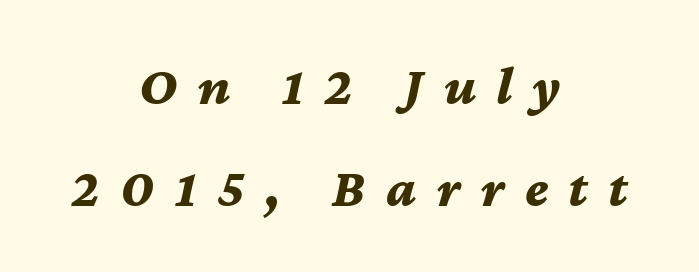
The image shows 55 px bold type, italic (leaning right); set centered, line spacing 1.85x, unusually wide letter spacing (+0.37 em), not underlined; medium stroke contrast and a medium x-height.
